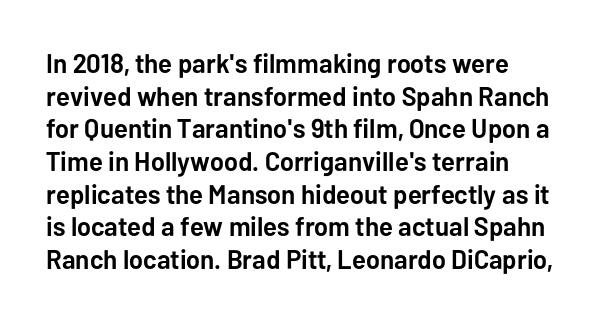
Q: Is the text bold? A: Yes.
Q: Is the text italic (slanted)? A: No, it is upright.
Q: Is the text underlined? A: No.
Q: Is the spacing between letters normal or unusually wide? A: Normal.
